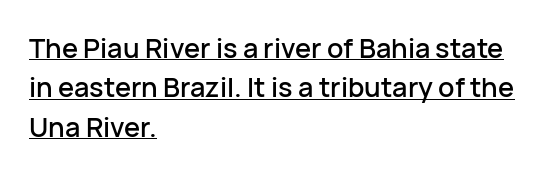
Q: Is the text italic (slanted)? A: No, it is upright.
Q: Is the text underlined? A: Yes.
Q: How is the paragraph aligned? A: Left-aligned.
Q: Is the spacing between letters normal or unusually wide? A: Normal.
Q: Is the spacing between lines tight, normal or loose? A: Normal.
